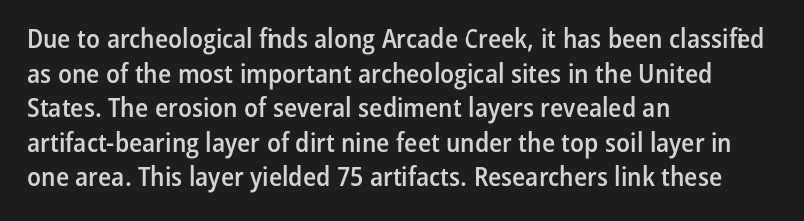
The image shows 27 px text type, upright; set left-aligned, normal line spacing (1.28x), normal letter spacing, not underlined.
